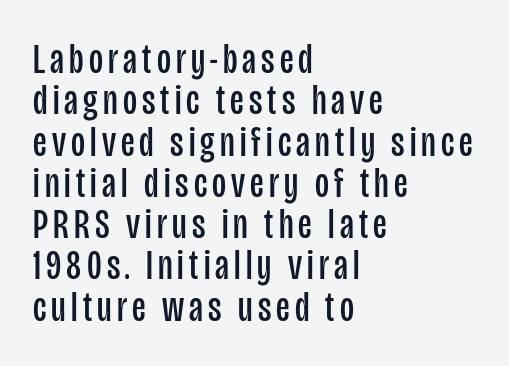
Q: Is the text bold? A: No.
Q: Is the text italic (slanted)? A: No, it is upright.
Q: Is the typeface a serif or a sans-serif typeface? A: Sans-serif.
Q: Is the text underlined? A: No.
Q: How is the paragraph aligned? A: Left-aligned.
Q: Is the spacing between lines tight, normal or loose? A: Tight.
Q: Width (condensed, normal, or wide)? A: Condensed.
Q: Stroke contrast? A: Low.
Q: x-height? A: Large.
Q: Monospaced? A: No.
